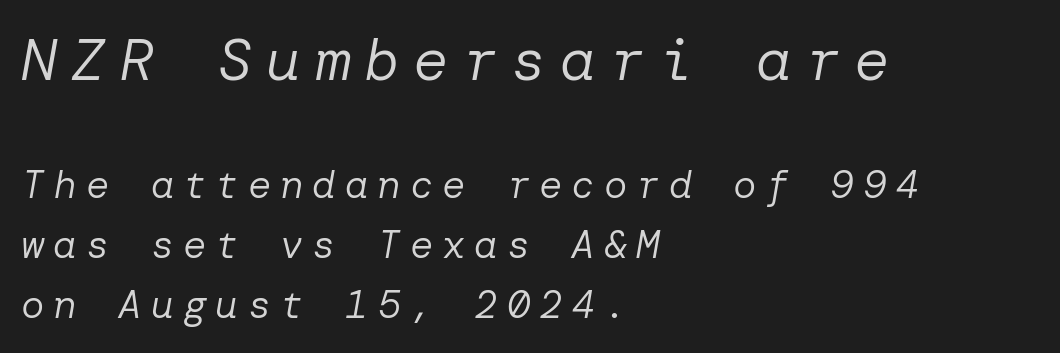
{"italic": "yes", "lean": "right", "slant_degrees": 10, "bold": "no", "weight": "regular", "width": "normal", "stroke_contrast": "low", "x_height": "medium", "underline": "no", "align": "left", "line_spacing": "normal", "line_spacing_ratio": 1.54, "letter_spacing": "wide", "letter_spacing_em": 0.23, "larger_block": "first", "size_ratio": 1.51, "glyph_px": 59}
